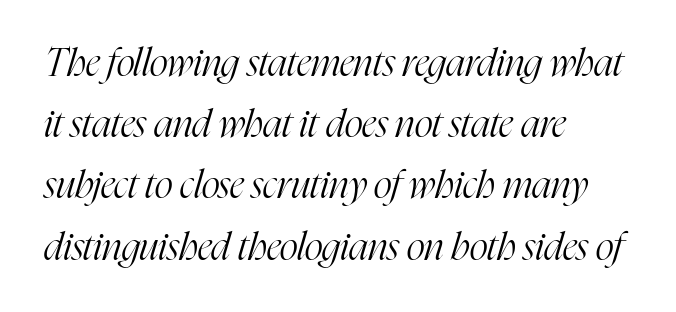
The image shows 39 px light, condensed serif type, italic (leaning right); set left-aligned, normal line spacing (1.57x), normal letter spacing, not underlined; high stroke contrast and a medium x-height.
